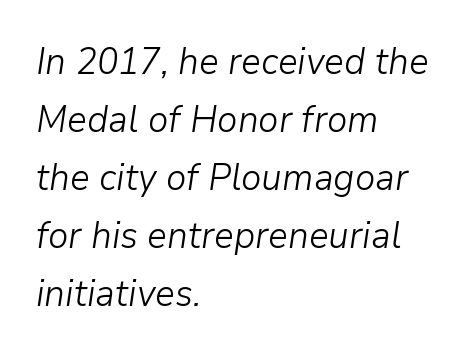
The image shows 37 px light type, italic (leaning right); set left-aligned, normal line spacing (1.57x), normal letter spacing, not underlined; low stroke contrast and a medium x-height.
